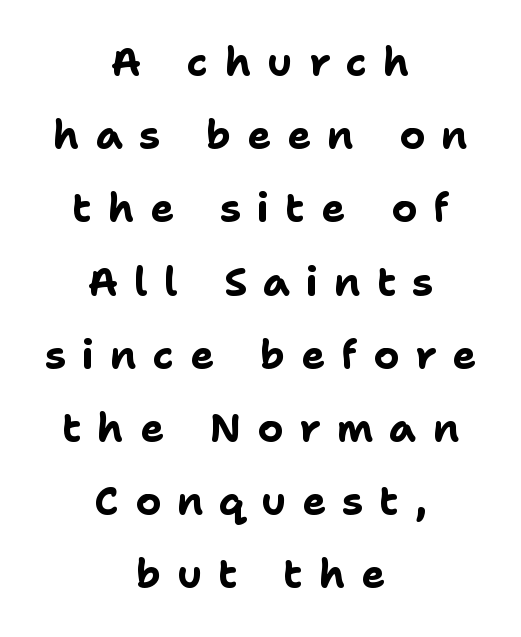
{"serif": "no", "italic": "no", "bold": "yes", "weight": "bold", "width": "normal", "stroke_contrast": "low", "x_height": "medium", "monospaced": "no", "underline": "no", "align": "center", "line_spacing_ratio": 1.83, "letter_spacing": "wide", "letter_spacing_em": 0.4, "glyph_px": 40}
